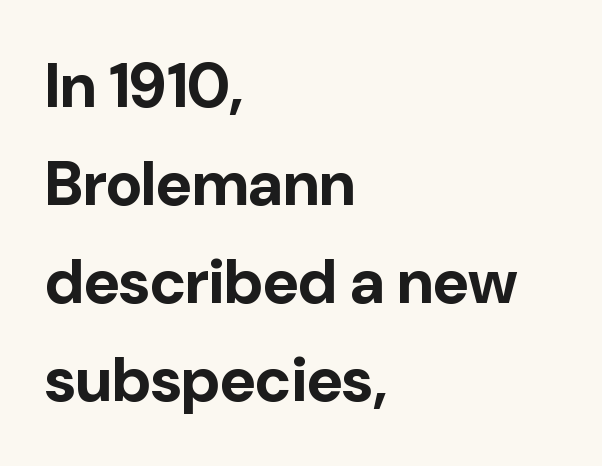
The image shows 62 px bold sans-serif type, upright; set left-aligned, normal line spacing (1.58x), normal letter spacing, not underlined; low stroke contrast and a medium x-height.
